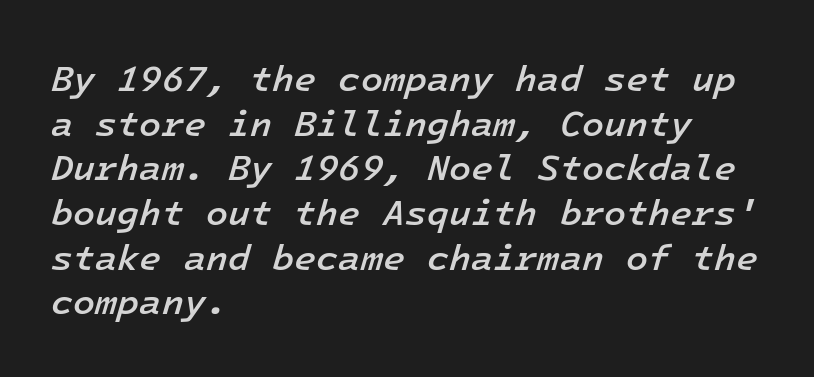
The image shows 36 px semibold type, italic (leaning right), monospaced; set left-aligned, line spacing 1.24x, normal letter spacing, not underlined; low stroke contrast and a medium x-height.
